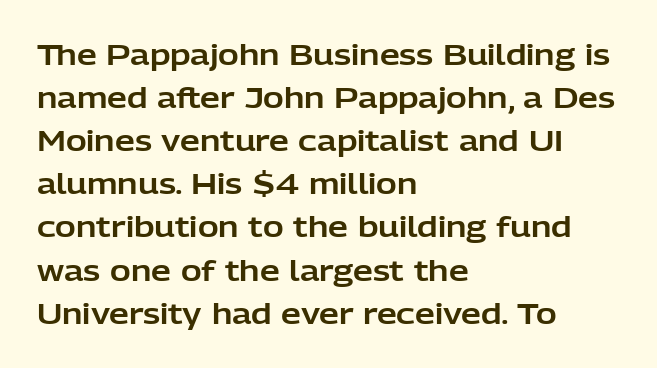
Q: Is the text italic (slanted)? A: No, it is upright.
Q: Is the typeface a serif or a sans-serif typeface? A: Sans-serif.
Q: Is the text underlined? A: No.
Q: How is the paragraph aligned? A: Left-aligned.
Q: Is the spacing between letters normal or unusually wide? A: Normal.
Q: Is the spacing between lines tight, normal or loose? A: Normal.
Q: Width (condensed, normal, or wide)? A: Normal.
Q: Stroke contrast? A: Low.
Q: x-height? A: Medium.
Q: Monospaced? A: No.
